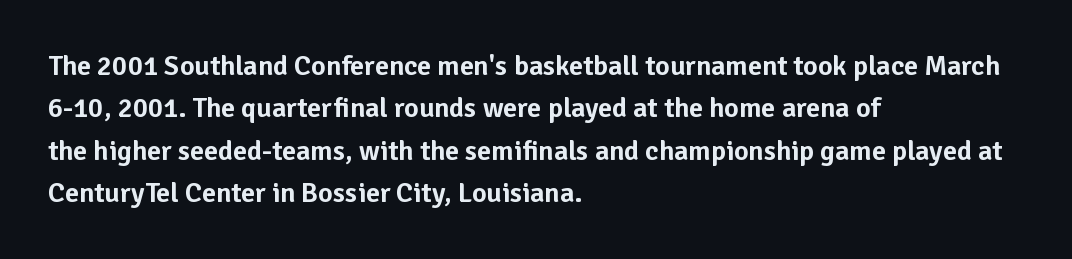
The image shows 28 px sans-serif type, upright; set left-aligned, normal line spacing (1.51x), normal letter spacing, not underlined; low stroke contrast and a medium x-height.
